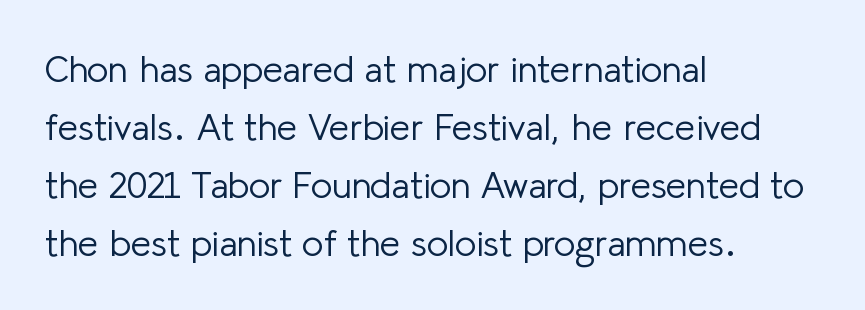
Every stem runs plumb, perpendicular to the baseline. Short note: letters normally spaced. Typeset ragged right — the left edge is the straight one. What's the leading like? Ordinary, nothing unusual. A quiet, ordinary-to-light weight characterises the typeface.
